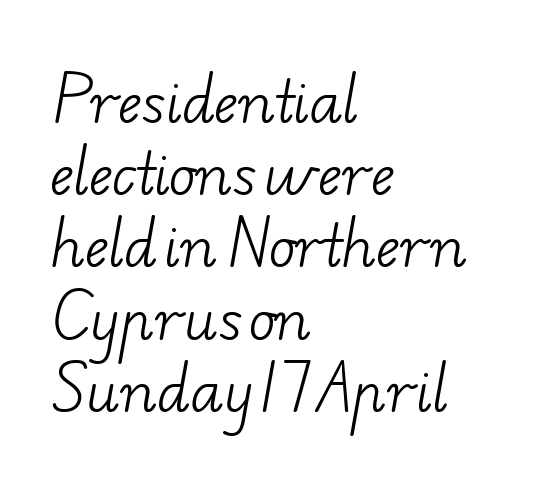
{"serif": "yes", "bold": "no", "weight": "light", "width": "wide", "stroke_contrast": "low", "x_height": "small", "monospaced": "no", "underline": "no", "align": "left", "line_spacing": "normal", "line_spacing_ratio": 1.29, "letter_spacing": "normal", "letter_spacing_em": 0.0, "glyph_px": 56}
